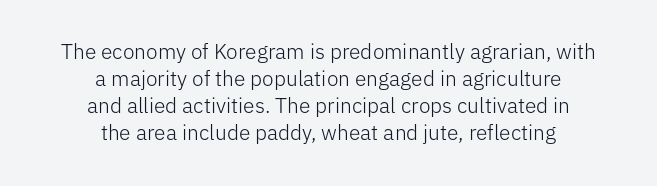
The glyphs are unaccompanied by any horizontal stroke below them. Nothing heavy about these letters — not bold at all. Alignment: centered. The rendering keeps characters at their native spacing.
